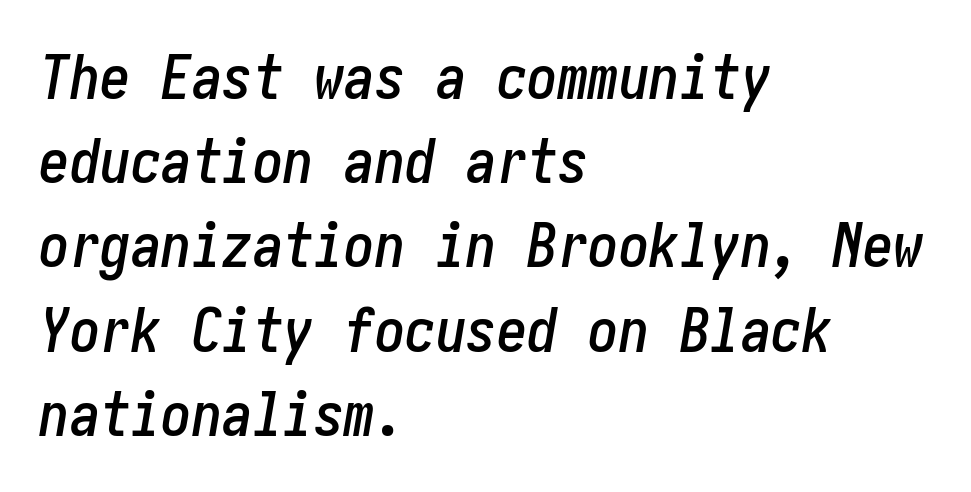
A clean baseline with only descenders dipping below it. This sample uses an oblique cut, with every glyph tilted off the vertical. The face used here is rendered with its standard letterfit. Every row of glyphs begins at an identical x-position on the left. This block has exactly the height ordinary leading produces.
